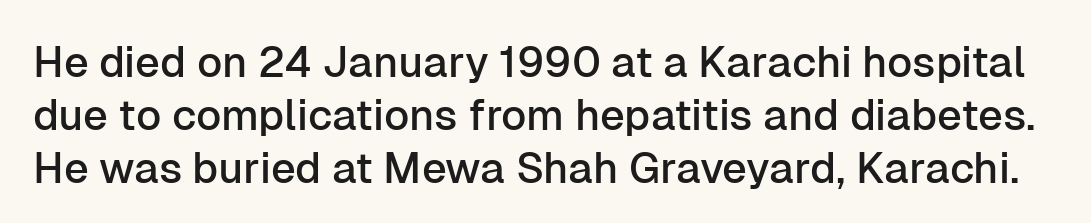
Q: Is the text italic (slanted)? A: No, it is upright.
Q: Is the typeface a serif or a sans-serif typeface? A: Sans-serif.
Q: Is the text underlined? A: No.
Q: Is the spacing between letters normal or unusually wide? A: Normal.
Q: Width (condensed, normal, or wide)? A: Normal.
Q: Stroke contrast? A: Low.
Q: x-height? A: Medium.
Q: Monospaced? A: No.
